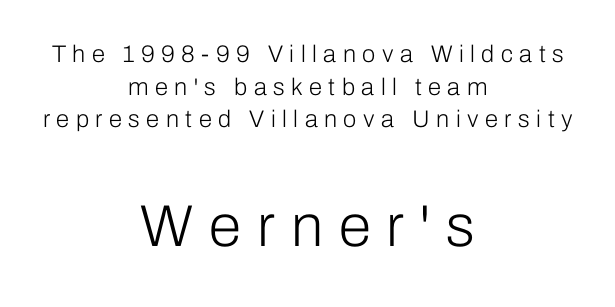
{"serif": "no", "italic": "no", "bold": "no", "weight": "light", "width": "normal", "stroke_contrast": "low", "x_height": "medium", "monospaced": "no", "underline": "no", "align": "center", "line_spacing": "normal", "line_spacing_ratio": 1.36, "letter_spacing": "wide", "letter_spacing_em": 0.27, "larger_block": "second", "size_ratio": 2.46, "glyph_px": 59}
